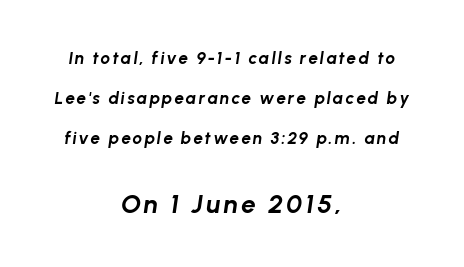
Q: Is the text bold? A: Yes.
Q: Is the text italic (slanted)? A: Yes, it leans right by about 8 degrees.
Q: Is the text underlined? A: No.
Q: How is the paragraph aligned? A: Centered.
Q: Is the spacing between lines tight, normal or loose? A: Loose.
Q: Which block of text is set in a larger size, the first (top) or the second (bottom)? A: The second (bottom) one.
